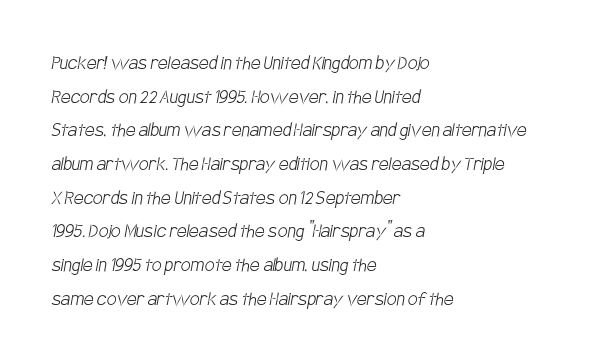
The strokes carry an ordinary text weight at most. Does the copy run flush right? No — it runs flush left. The type is set solid horizontally, with unmodified tracking. Successive baselines arrive at the customary interval. The area under the type is left untouched.
